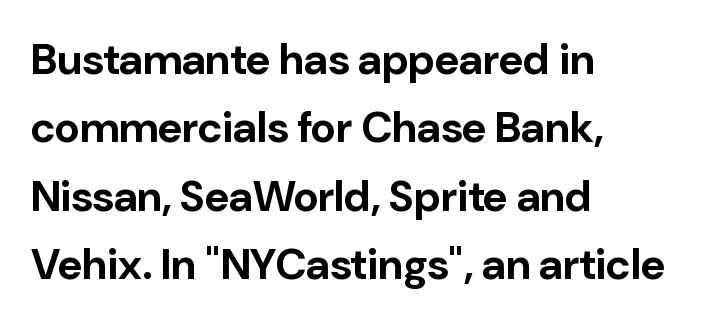
Stroke terminals: plain, sans-serif. This sample has the flowing, uneven cadence of proportional lettering. Which margin do the lines hug? The left one — the right edge is uneven. Tracking value appears to be zero — textbook default spacing.
